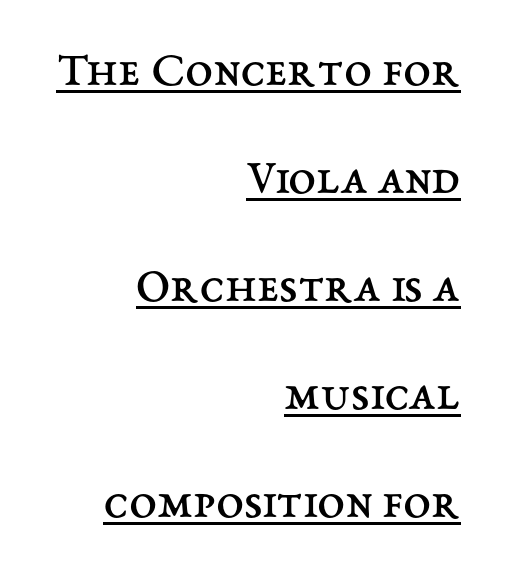
The image shows 50 px regular-weight type, upright; set right-aligned, loose line spacing (2.16x), normal letter spacing, underlined; medium stroke contrast and a medium x-height.
